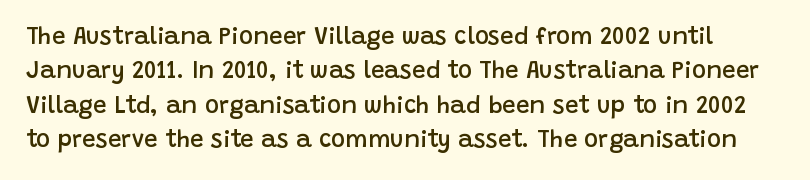
The image shows 24 px text type, upright; set normal line spacing (1.43x), normal letter spacing, not underlined.
